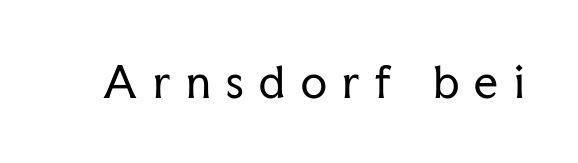
{"serif": "yes", "italic": "no", "bold": "no", "weight": "regular", "width": "normal", "stroke_contrast": "low", "x_height": "medium", "monospaced": "no", "underline": "no", "letter_spacing": "wide", "letter_spacing_em": 0.37, "glyph_px": 42}
